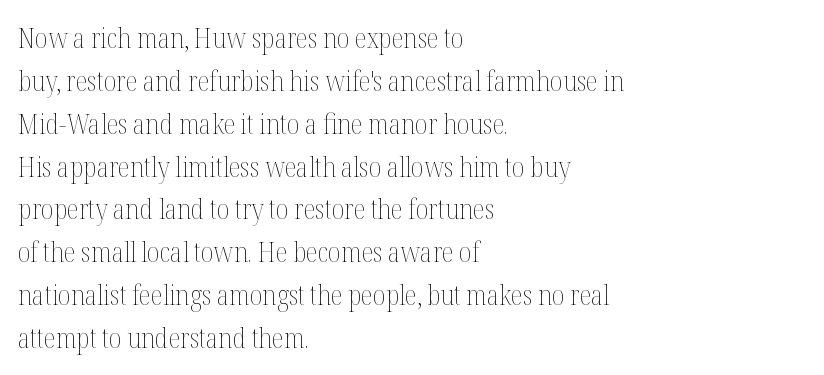
{"italic": "no", "bold": "no", "weight": "thin", "width": "condensed", "stroke_contrast": "medium", "x_height": "medium", "monospaced": "no", "underline": "no", "align": "left", "line_spacing": "normal", "line_spacing_ratio": 1.53, "letter_spacing": "normal", "letter_spacing_em": 0.0, "glyph_px": 28}
